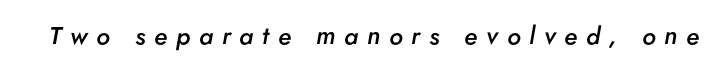
The image shows 25 px text type, italic (leaning right); set unusually wide letter spacing (+0.35 em), not underlined.
